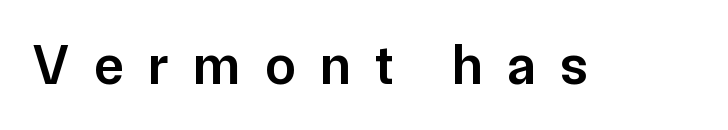
The image shows 56 px semibold sans-serif type, upright; set unusually wide letter spacing (+0.43 em), not underlined; low stroke contrast and a medium x-height.
